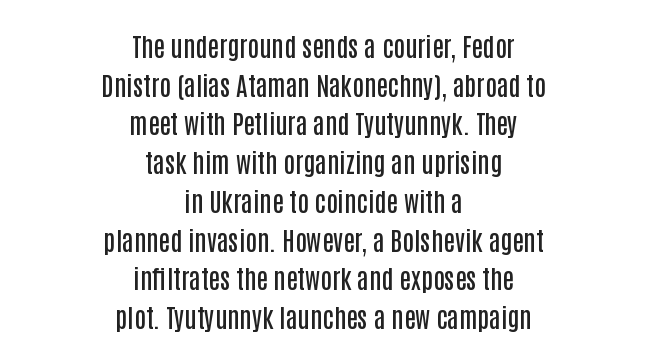
In CSS terms this would be text-align: center. Short note: letters normally spaced. Unlike italic type, these characters show no tilt at all. Regarding leading, the lines here are spaced in the standard way. No word sits above an underline.
